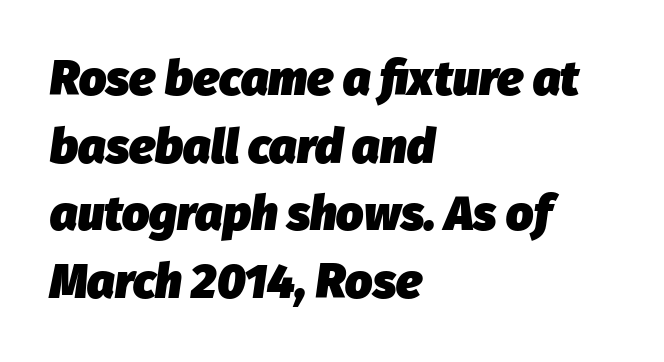
The lettering tilts uniformly, giving the passage an italic look. The area under the type is left untouched. The lines are quadded left. Caption: bold face, heavy strokes. Leading: standard. Character widths vary here, with narrow letters taking less room than wide ones.
